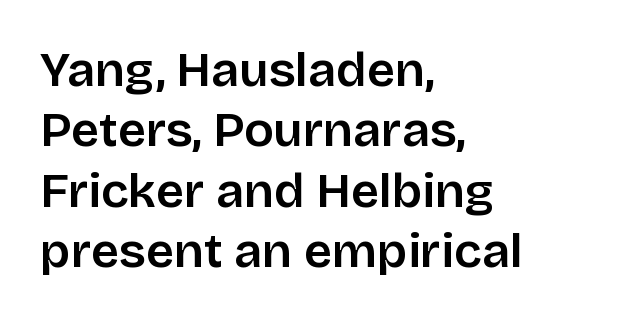
The image shows 49 px sans-serif type, upright; set left-aligned, line spacing 1.23x, normal letter spacing, not underlined; low stroke contrast and a large x-height.
